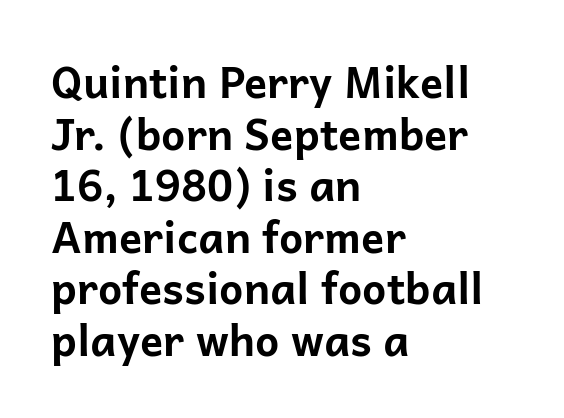
{"serif": "no", "italic": "no", "bold": "yes", "weight": "bold", "width": "normal", "stroke_contrast": "low", "x_height": "medium", "monospaced": "no", "underline": "no", "align": "left", "line_spacing_ratio": 1.2, "letter_spacing": "normal", "letter_spacing_em": 0.0, "glyph_px": 43}
